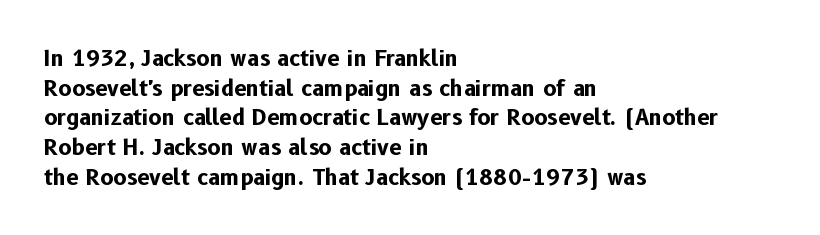
The image shows 22 px bold type, upright; set left-aligned, normal line spacing (1.35x), normal letter spacing, not underlined.
